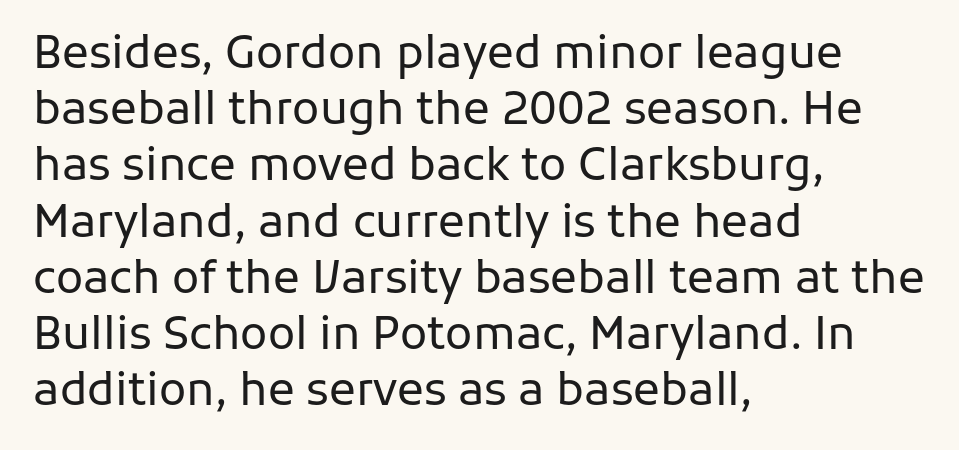
The image shows 45 px regular-weight sans-serif type, upright; set left-aligned, normal line spacing (1.25x), normal letter spacing, not underlined; low stroke contrast and a medium x-height.
